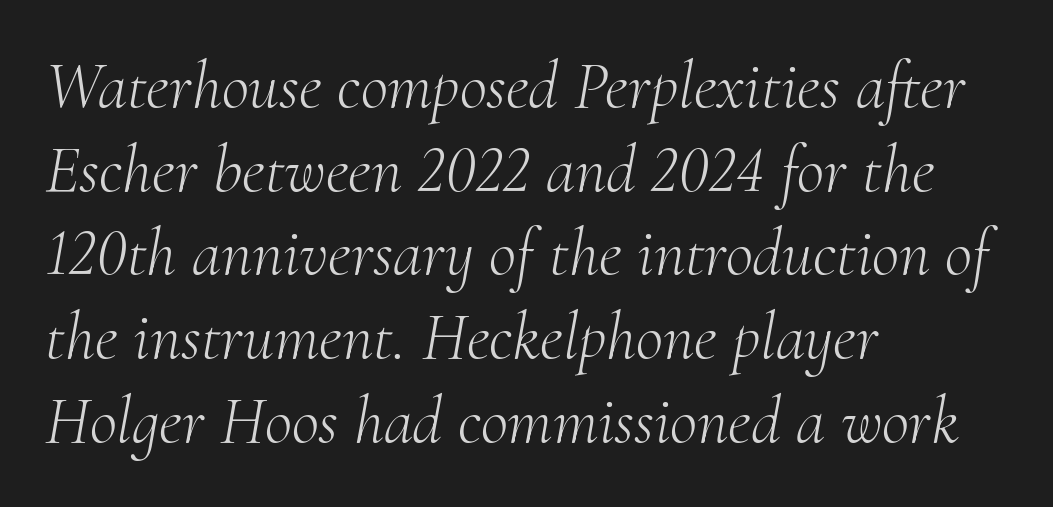
Q: Is the text bold? A: No.
Q: Is the text italic (slanted)? A: Yes, it leans right by about 10 degrees.
Q: Is the typeface a serif or a sans-serif typeface? A: Serif.
Q: Is the text underlined? A: No.
Q: How is the paragraph aligned? A: Left-aligned.
Q: Is the spacing between letters normal or unusually wide? A: Normal.
Q: Is the spacing between lines tight, normal or loose? A: Normal.
Q: Width (condensed, normal, or wide)? A: Normal.
Q: Stroke contrast? A: Medium.
Q: x-height? A: Small.
Q: Monospaced? A: No.
